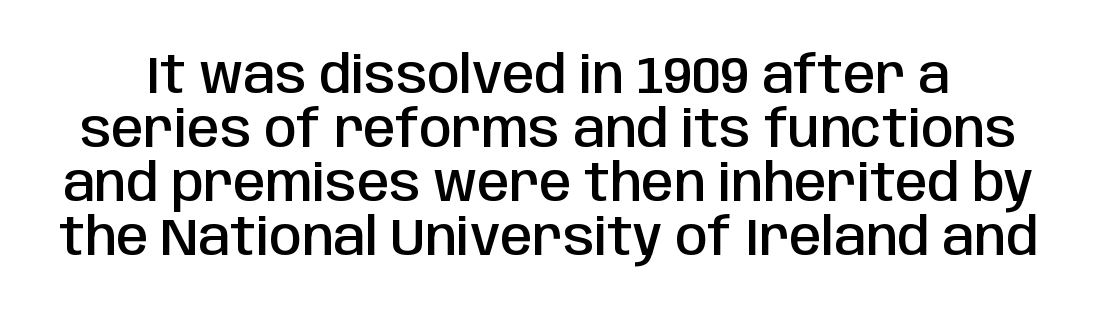
Beneath every word, the page is bare. This sample has the flowing, uneven cadence of proportional lettering. The passage shown is semibold, sitting just below true bold. Tracking here is standard; glyphs follow each other at the usual distance.
